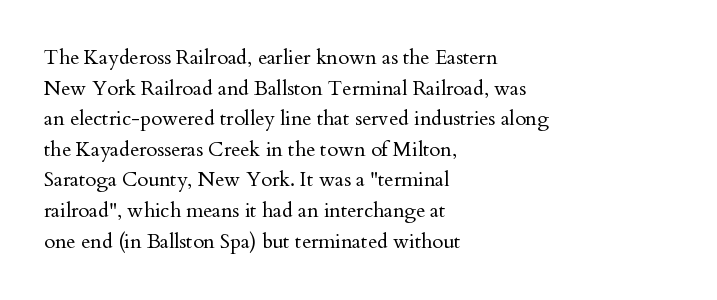
{"italic": "no", "bold": "no", "underline": "no", "align": "left", "line_spacing": "normal", "line_spacing_ratio": 1.53, "letter_spacing": "normal", "letter_spacing_em": 0.0, "glyph_px": 20}
